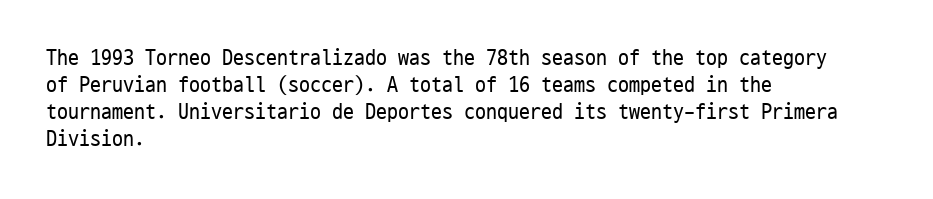
The image shows 22 px text type, upright; set left-aligned, line spacing 1.23x, normal letter spacing, not underlined.
